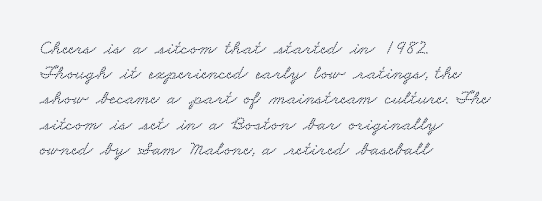
Type without underlining. Between one letter and the next there's only the usual sliver of space. Notice how descenders clear the ascenders below comfortably — that's standard leading. The setting favours the left margin, as ordinary paragraphs usually do.
